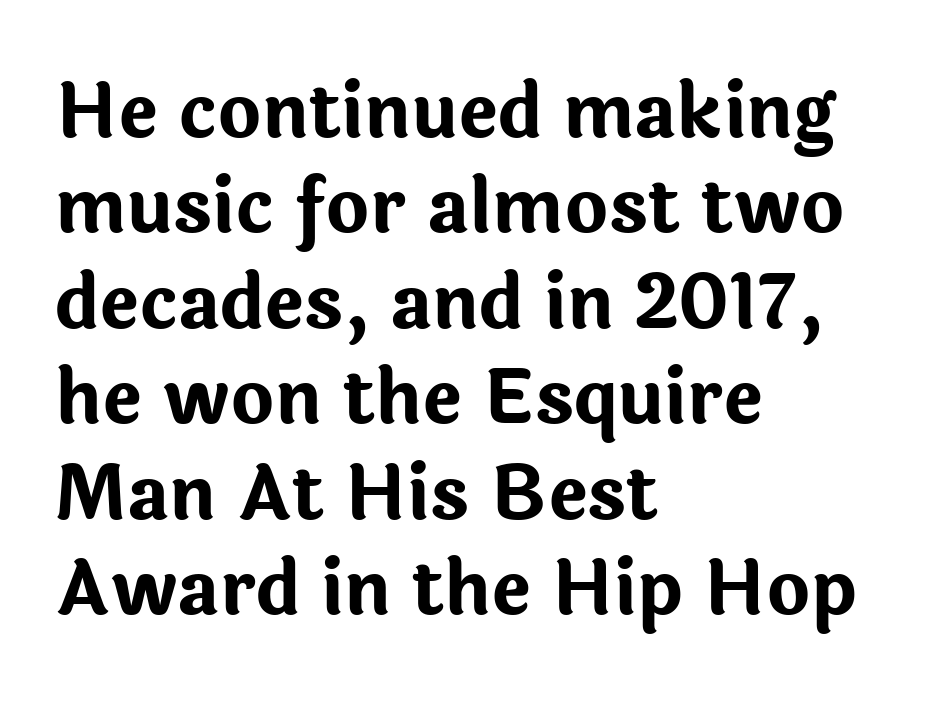
The image shows 74 px bold sans-serif type, upright; set left-aligned, normal line spacing (1.29x), normal letter spacing, not underlined; low stroke contrast and a medium x-height.
